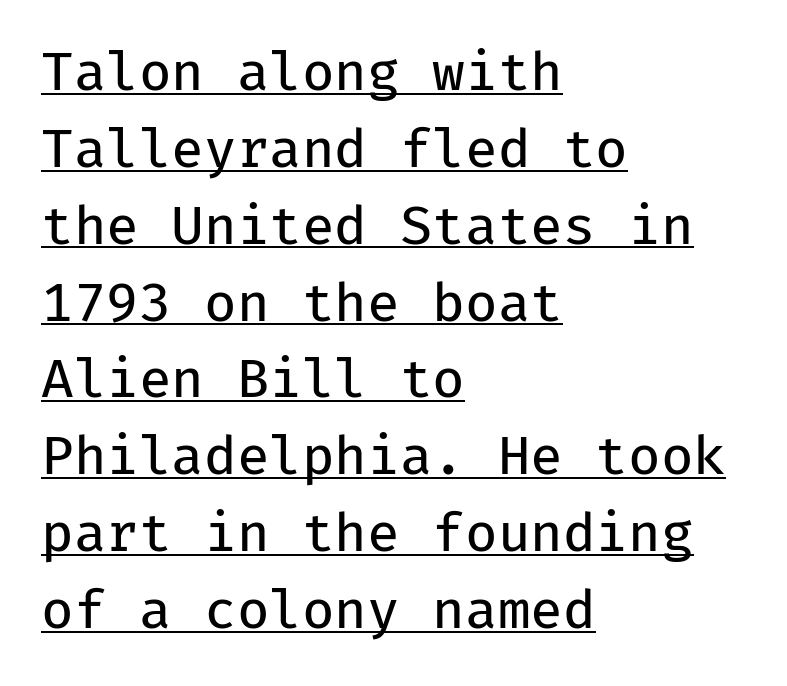
{"serif": "no", "italic": "no", "bold": "no", "weight": "regular", "width": "normal", "stroke_contrast": "low", "x_height": "medium", "monospaced": "yes", "underline": "yes", "align": "left", "line_spacing": "normal", "line_spacing_ratio": 1.45, "letter_spacing": "normal", "letter_spacing_em": 0.0, "glyph_px": 53}
